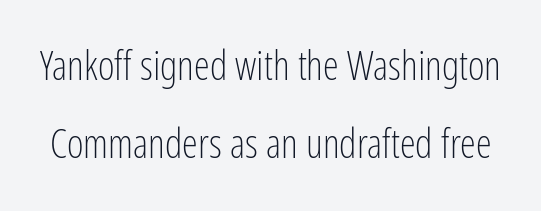
The face used here is rendered with its standard letterfit. Each new line begins a long way beneath the previous one. Upright lettering throughout. Has an underline been added? It has not.
